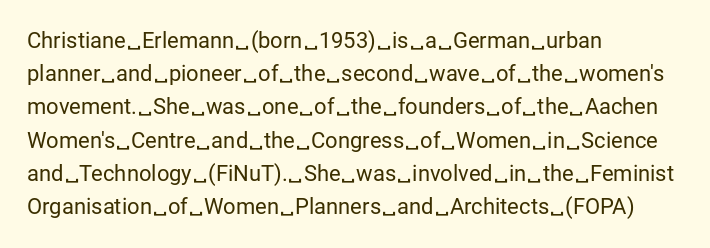
Tall strokes in this sample are plumb rather than angled. Weight: regular or lighter. Tracking value appears to be zero — textbook default spacing. The passage shown stacks its lines at a standard gap. The lines in this sample share a left origin and differ only in where they stop. Anything drawn beneath the words? Only blank space.
